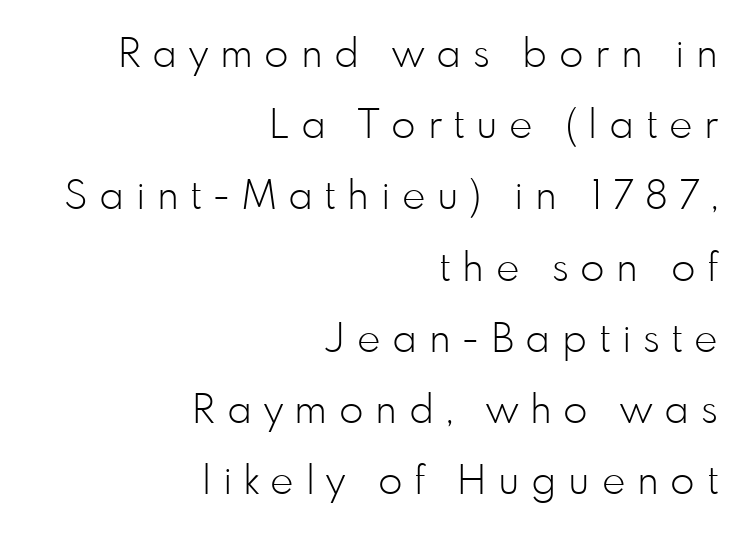
Stroke mass is kept to a normal reading level or below. No feet cap the strokes, marking this as sans-serif type. Letter spacing: wide. The space directly below the letters is spotless.
